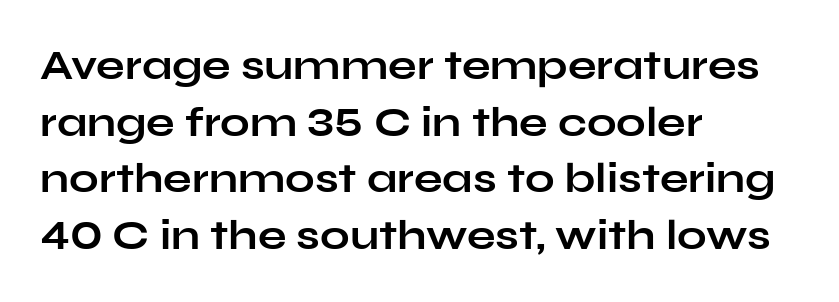
The passage shown is typed in a proportional face where columns would drift. Quick note: interline space is typical. Font category for this specimen: sans-serif. If you drew a line through each stem, it would be perfectly vertical.
